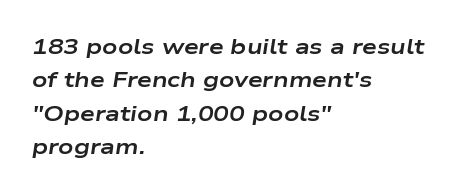
Q: Is the text bold? A: Yes.
Q: Is the text italic (slanted)? A: Yes, it leans right by about 9 degrees.
Q: Is the text underlined? A: No.
Q: How is the paragraph aligned? A: Left-aligned.
Q: Is the spacing between letters normal or unusually wide? A: Normal.
Q: Is the spacing between lines tight, normal or loose? A: Normal.
